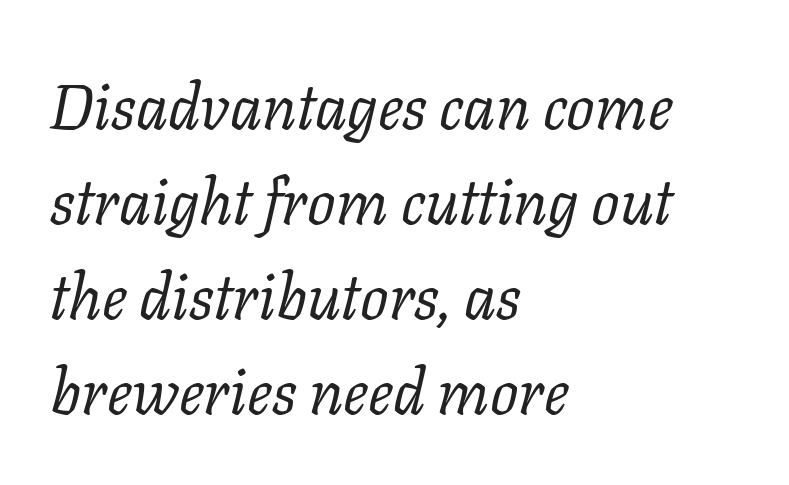
Q: Is the text bold? A: No.
Q: Is the text italic (slanted)? A: Yes, it leans right by about 11 degrees.
Q: Is the typeface a serif or a sans-serif typeface? A: Serif.
Q: Is the text underlined? A: No.
Q: How is the paragraph aligned? A: Left-aligned.
Q: Is the spacing between letters normal or unusually wide? A: Normal.
Q: Is the spacing between lines tight, normal or loose? A: Normal.
Q: Width (condensed, normal, or wide)? A: Normal.
Q: Stroke contrast? A: Low.
Q: x-height? A: Medium.
Q: Monospaced? A: No.
